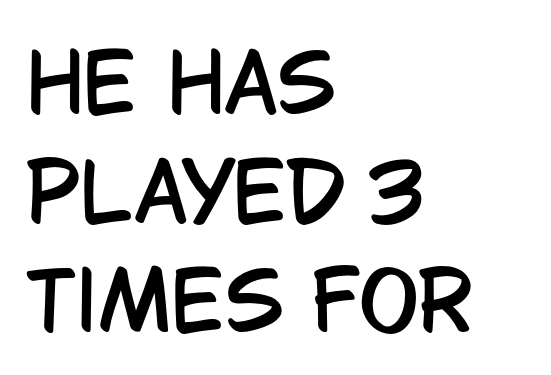
Q: Is the text italic (slanted)? A: No, it is upright.
Q: Is the typeface a serif or a sans-serif typeface? A: Sans-serif.
Q: Is the text underlined? A: No.
Q: How is the paragraph aligned? A: Left-aligned.
Q: Is the spacing between letters normal or unusually wide? A: Normal.
Q: Is the spacing between lines tight, normal or loose? A: Normal.
Q: Width (condensed, normal, or wide)? A: Condensed.
Q: Stroke contrast? A: Low.
Q: x-height? A: Large.
Q: Monospaced? A: No.
